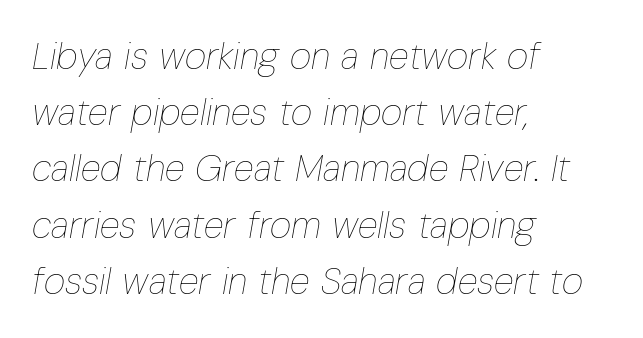
{"italic": "yes", "lean": "right", "slant_degrees": 10, "bold": "no", "weight": "thin", "width": "condensed", "stroke_contrast": "low", "x_height": "medium", "monospaced": "no", "underline": "no", "align": "left", "line_spacing": "normal", "line_spacing_ratio": 1.52, "letter_spacing": "normal", "letter_spacing_em": 0.0, "glyph_px": 37}
